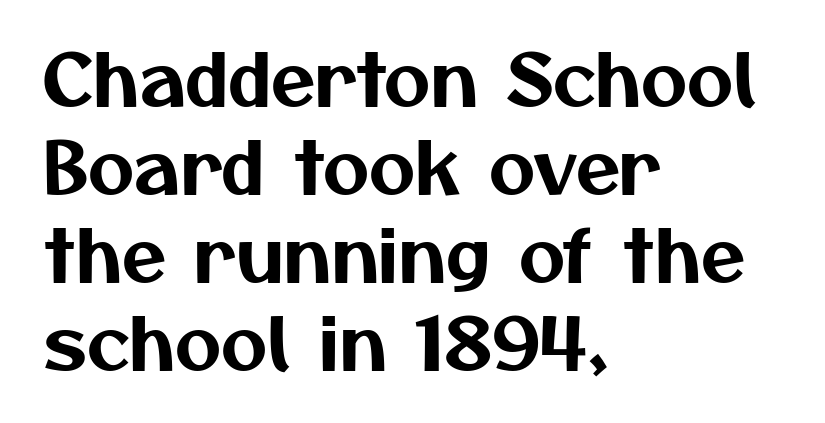
Is this a sans? Yes — the strokes have no serifs. The gaps between neighbouring characters are ordinary and unremarkable. This rendering features lettering with no underline. Here the designer chose a conventional face with non-uniform glyph widths. Compared with a centered layout, this one pins lines to the left instead.
